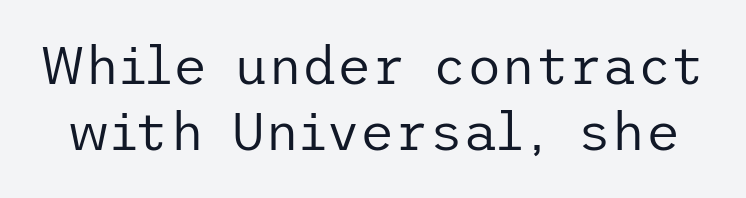
The lettering stays uniformly vertical, giving the passage a roman look. The glyphs are unaccompanied by any horizontal stroke below them. How would I describe the line gaps? Plain and ordinary. The cut favours lightness, reaching ordinary text weight at its darkest. The letterforms sit shoulder to shoulder at normal distance.
